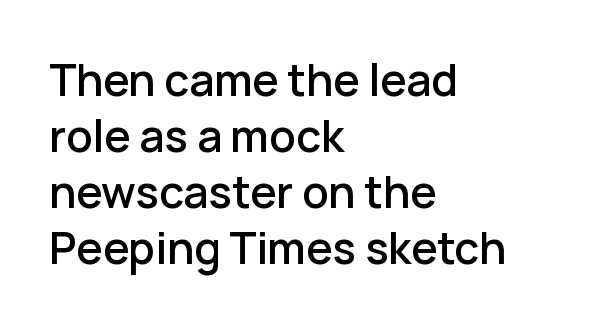
Q: Is the text italic (slanted)? A: No, it is upright.
Q: Is the typeface a serif or a sans-serif typeface? A: Sans-serif.
Q: Is the text underlined? A: No.
Q: How is the paragraph aligned? A: Left-aligned.
Q: Is the spacing between letters normal or unusually wide? A: Normal.
Q: Is the spacing between lines tight, normal or loose? A: Normal.
Q: Width (condensed, normal, or wide)? A: Normal.
Q: Stroke contrast? A: Low.
Q: x-height? A: Medium.
Q: Monospaced? A: No.
